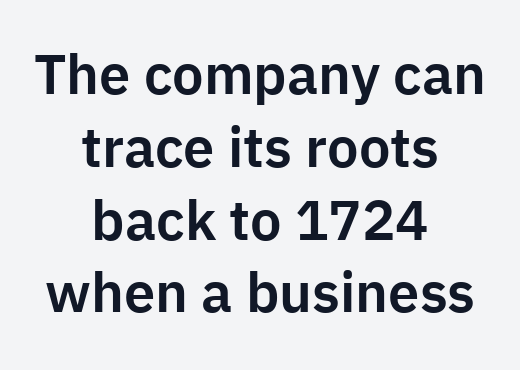
Q: Is the text italic (slanted)? A: No, it is upright.
Q: Is the typeface a serif or a sans-serif typeface? A: Sans-serif.
Q: Is the text underlined? A: No.
Q: How is the paragraph aligned? A: Centered.
Q: Is the spacing between letters normal or unusually wide? A: Normal.
Q: Is the spacing between lines tight, normal or loose? A: Normal.
Q: Width (condensed, normal, or wide)? A: Normal.
Q: Stroke contrast? A: Low.
Q: x-height? A: Medium.
Q: Monospaced? A: No.
